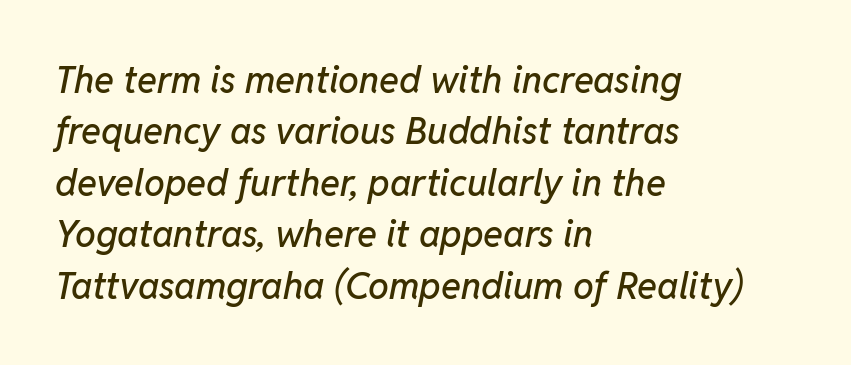
The image shows 37 px text type, italic (leaning right); set left-aligned, normal line spacing (1.39x), normal letter spacing, not underlined; low stroke contrast and a medium x-height.
